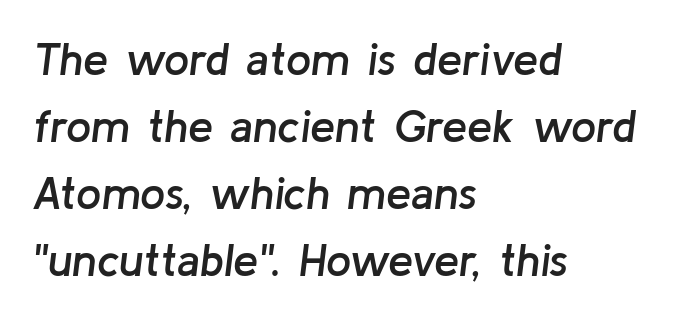
Q: Is the text bold? A: Semi-bold.
Q: Is the text italic (slanted)? A: Yes, it leans right by about 8 degrees.
Q: Is the text underlined? A: No.
Q: How is the paragraph aligned? A: Left-aligned.
Q: Is the spacing between letters normal or unusually wide? A: Normal.
Q: Is the spacing between lines tight, normal or loose? A: Normal.
Q: Width (condensed, normal, or wide)? A: Normal.
Q: Stroke contrast? A: Low.
Q: x-height? A: Medium.
Q: Monospaced? A: No.
